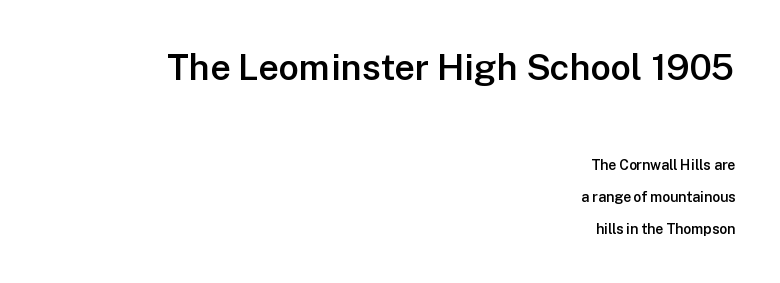
Weight check: semibold — heavier than regular, not quite bold. Proportional: the letters do not fall into vertical columns. This layout puts the oversized block above and the modest block below. The ragged edge is on the left, which tells us the setting is flush right. Default kerning and tracking; the words read as compact shapes.
